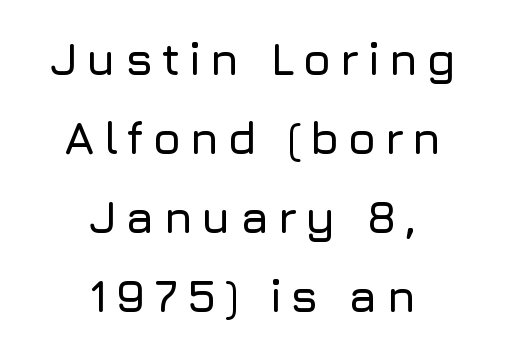
Q: Is the text italic (slanted)? A: No, it is upright.
Q: Is the typeface a serif or a sans-serif typeface? A: Sans-serif.
Q: Is the text underlined? A: No.
Q: How is the paragraph aligned? A: Centered.
Q: Width (condensed, normal, or wide)? A: Normal.
Q: Stroke contrast? A: Low.
Q: x-height? A: Medium.
Q: Monospaced? A: No.
